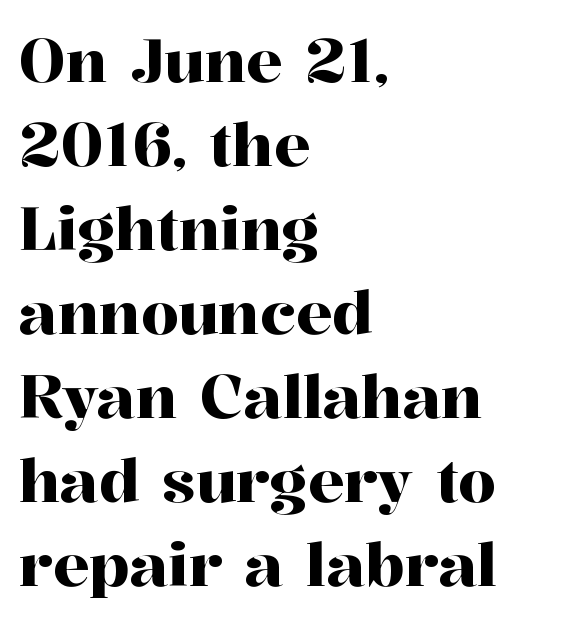
Q: Is the text italic (slanted)? A: No, it is upright.
Q: Is the typeface a serif or a sans-serif typeface? A: Serif.
Q: Is the text underlined? A: No.
Q: How is the paragraph aligned? A: Left-aligned.
Q: Is the spacing between letters normal or unusually wide? A: Normal.
Q: Is the spacing between lines tight, normal or loose? A: Normal.
Q: Width (condensed, normal, or wide)? A: Normal.
Q: Stroke contrast? A: High.
Q: x-height? A: Medium.
Q: Monospaced? A: No.
